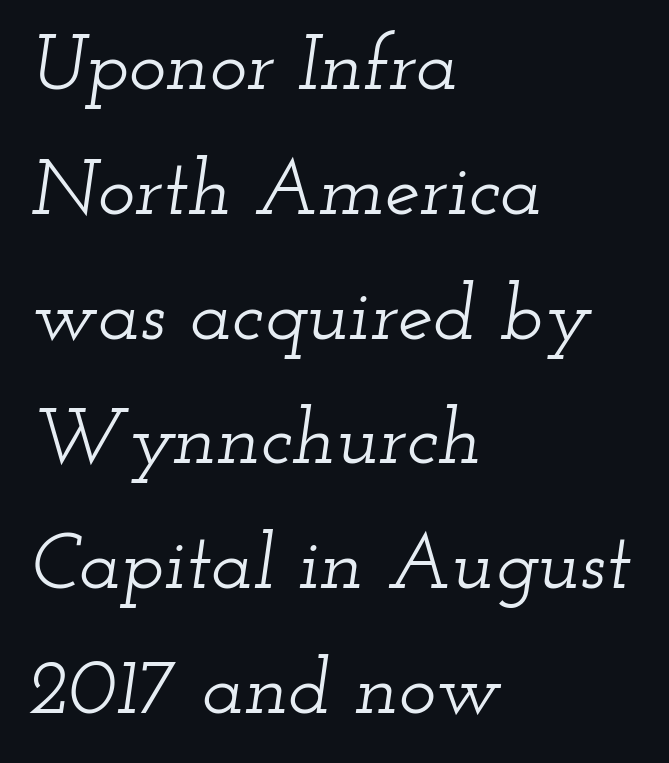
{"serif": "yes", "italic": "yes", "lean": "right", "slant_degrees": 12, "width": "wide", "stroke_contrast": "low", "x_height": "small", "monospaced": "no", "underline": "no", "align": "left", "line_spacing": "normal", "line_spacing_ratio": 1.58, "letter_spacing": "normal", "letter_spacing_em": 0.0, "glyph_px": 79}
